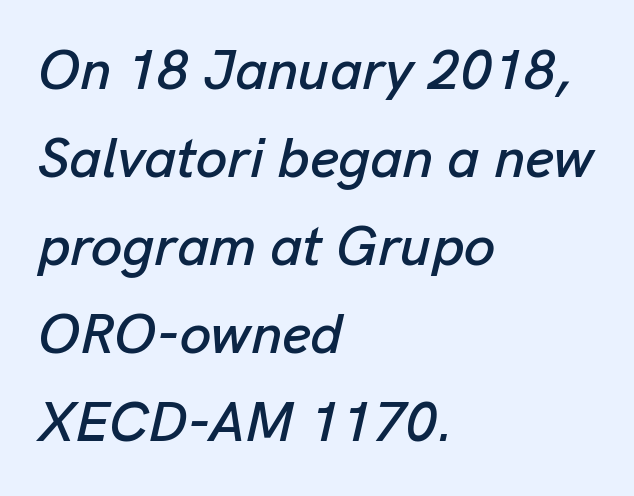
The image shows 56 px text type, italic (leaning right); set left-aligned, normal line spacing (1.57x), normal letter spacing, not underlined; low stroke contrast and a medium x-height.
